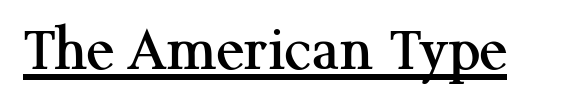
Is the letter spacing exaggerated? No — it looks like the ordinary default. Does the type have serifs? Yes, each stem ends in a small foot. Characters remain perfectly vertical along every line. The rendering uses the underline text-decoration. Note the varied advance widths — an 'i' is clearly narrower than an 'm'.
